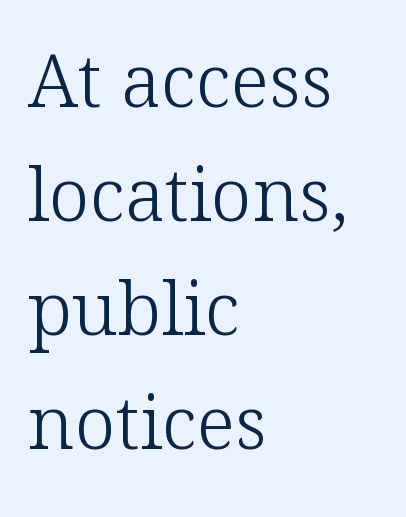
In terms of letterform style, serifs are clearly present. Spacing verdict: proportional, widths tailored to each character. Type without underlining. The paragraph has a hard left edge and a soft right edge.
